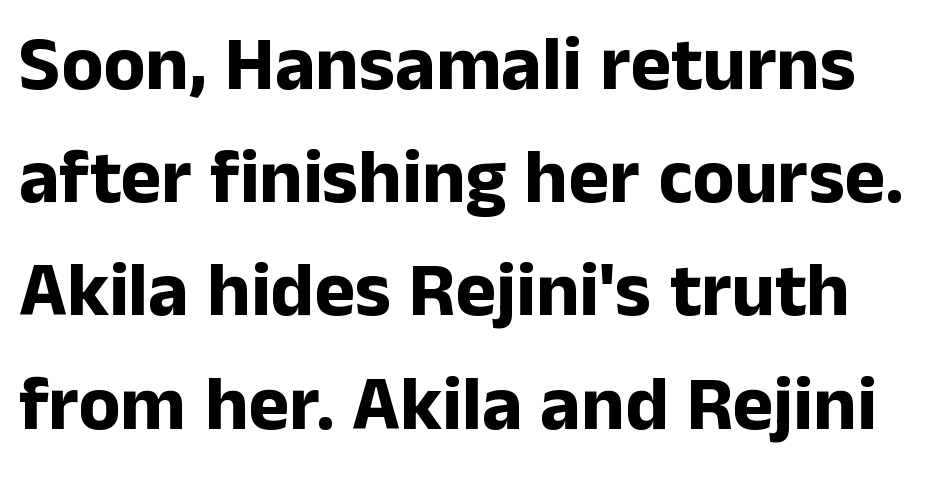
Q: Is the text bold? A: Yes.
Q: Is the text italic (slanted)? A: No, it is upright.
Q: Is the typeface a serif or a sans-serif typeface? A: Sans-serif.
Q: Is the text underlined? A: No.
Q: Is the spacing between letters normal or unusually wide? A: Normal.
Q: Is the spacing between lines tight, normal or loose? A: Normal.
Q: Width (condensed, normal, or wide)? A: Normal.
Q: Stroke contrast? A: Low.
Q: x-height? A: Medium.
Q: Monospaced? A: No.
